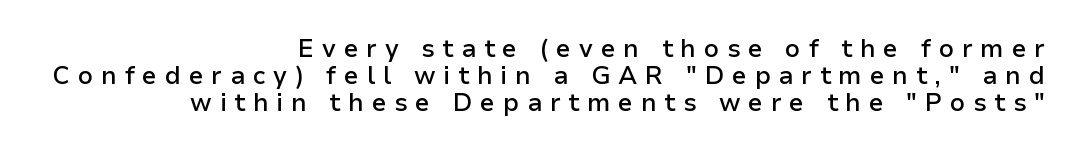
The image shows 25 px text type, upright; set right-aligned, tight line spacing (1.08x), unusually wide letter spacing (+0.31 em), not underlined.
